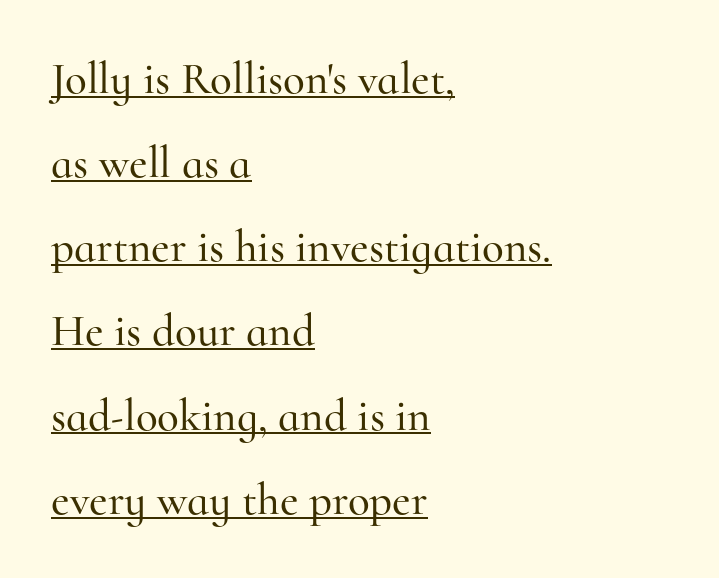
The image shows 45 px serif type, upright; set left-aligned, line spacing 1.87x, normal letter spacing, underlined; high stroke contrast and a small x-height.
